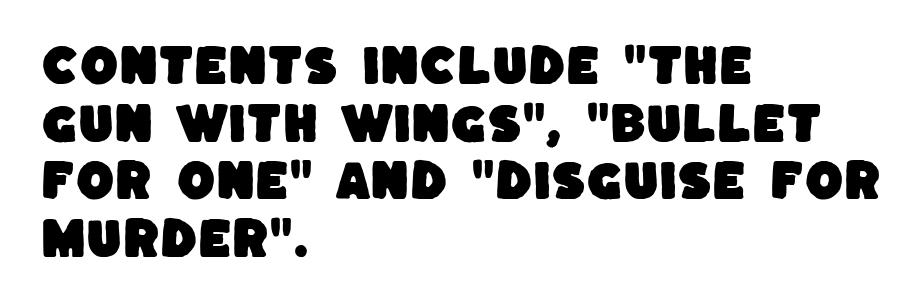
Underline: absent. Is there much room between lines? A standard amount, neither cramped nor airy. These lines stack with their left ends in a neat column. Default kerning and tracking; the words read as compact shapes. This sample uses a sans-serif face.
